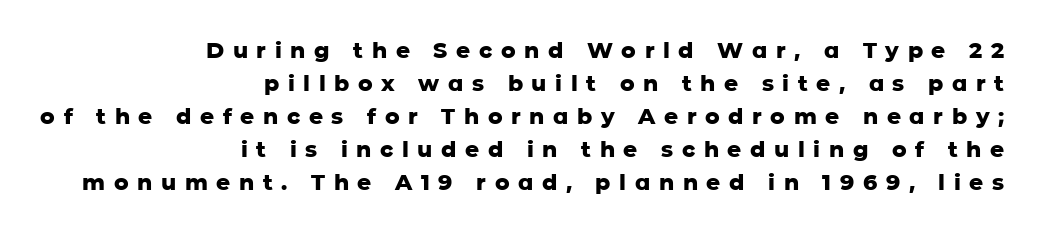
Q: Is the text bold? A: Yes.
Q: Is the text italic (slanted)? A: No, it is upright.
Q: Is the text underlined? A: No.
Q: How is the paragraph aligned? A: Right-aligned.
Q: Is the spacing between letters normal or unusually wide? A: Unusually wide.
Q: Is the spacing between lines tight, normal or loose? A: Normal.
